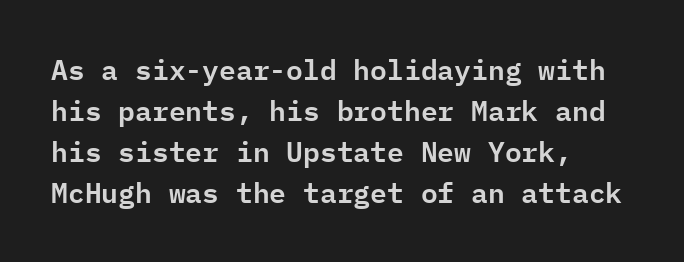
The image shows 28 px sans-serif type, upright, monospaced; set left-aligned, normal line spacing (1.46x), normal letter spacing, not underlined; low stroke contrast and a medium x-height.
